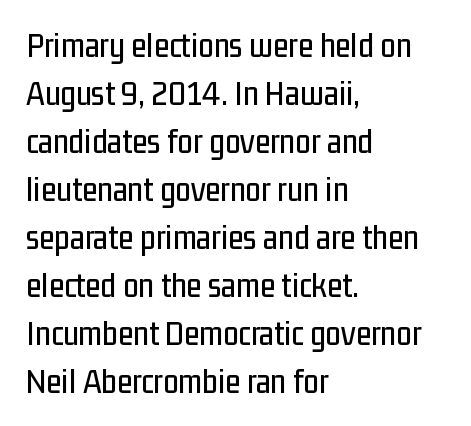
{"serif": "no", "italic": "no", "width": "condensed", "stroke_contrast": "low", "x_height": "medium", "monospaced": "no", "underline": "no", "align": "left", "line_spacing": "normal", "line_spacing_ratio": 1.37, "letter_spacing": "normal", "letter_spacing_em": 0.0, "glyph_px": 35}
